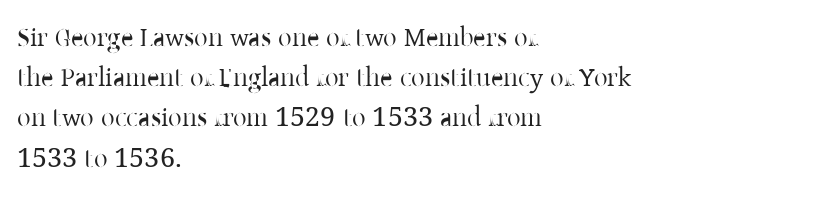
The paragraph shown leans on its left margin. Has an underline been added? It has not. The font's upright variant was chosen for this text. The cut favours lightness, reaching ordinary text weight at its darkest.
